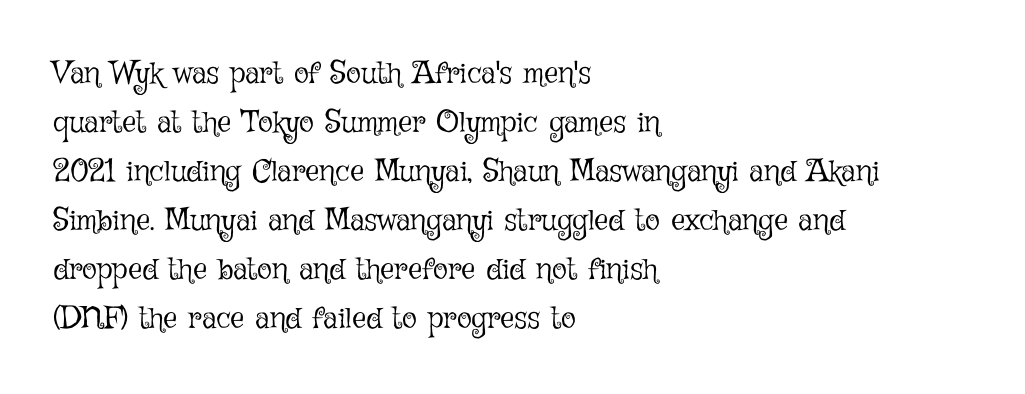
Q: Is the text bold? A: No.
Q: Is the text italic (slanted)? A: No, it is upright.
Q: Is the text underlined? A: No.
Q: How is the paragraph aligned? A: Left-aligned.
Q: Is the spacing between letters normal or unusually wide? A: Normal.
Q: Is the spacing between lines tight, normal or loose? A: Normal.
Q: Width (condensed, normal, or wide)? A: Normal.
Q: Stroke contrast? A: Low.
Q: x-height? A: Medium.
Q: Monospaced? A: No.
